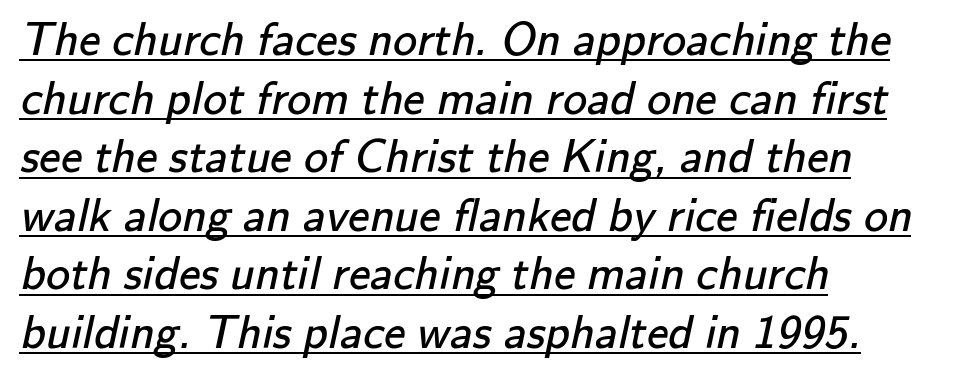
{"serif": "no", "bold": "no", "weight": "regular", "width": "normal", "stroke_contrast": "low", "x_height": "small", "monospaced": "no", "underline": "yes", "align": "left", "line_spacing_ratio": 1.22, "letter_spacing": "normal", "letter_spacing_em": 0.0, "glyph_px": 48}
